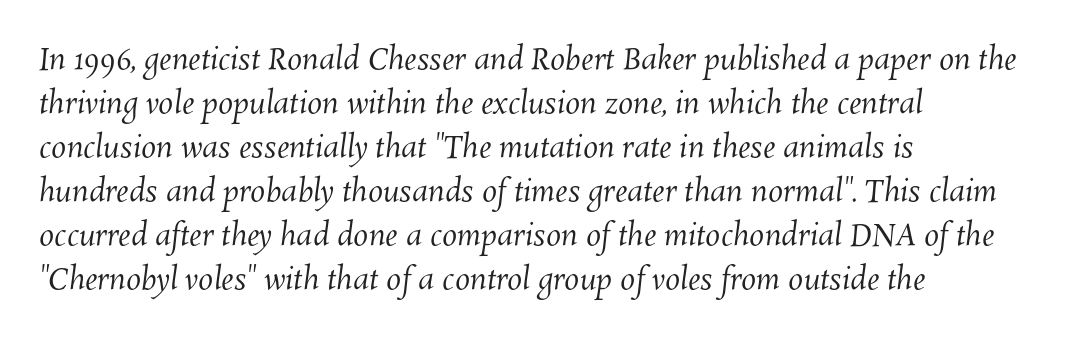
The image shows 30 px regular-weight type; set left-aligned, normal line spacing (1.47x), normal letter spacing, not underlined; medium stroke contrast and a medium x-height.
